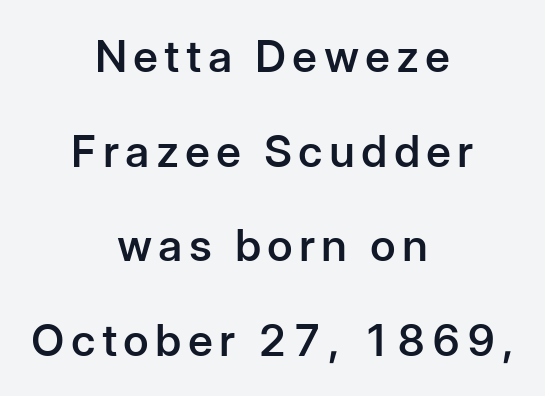
The image shows 44 px semibold sans-serif type, upright; set centered, loose line spacing (2.15x), not underlined; low stroke contrast and a medium x-height.
